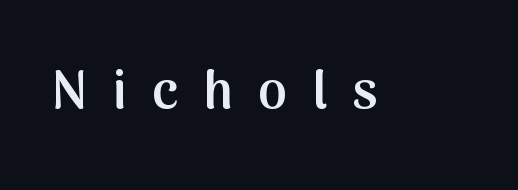
Q: Is the text bold? A: Semi-bold.
Q: Is the text italic (slanted)? A: No, it is upright.
Q: Is the typeface a serif or a sans-serif typeface? A: Sans-serif.
Q: Is the text underlined? A: No.
Q: Is the spacing between letters normal or unusually wide? A: Unusually wide.
Q: Width (condensed, normal, or wide)? A: Normal.
Q: Stroke contrast? A: Medium.
Q: x-height? A: Medium.
Q: Monospaced? A: No.
